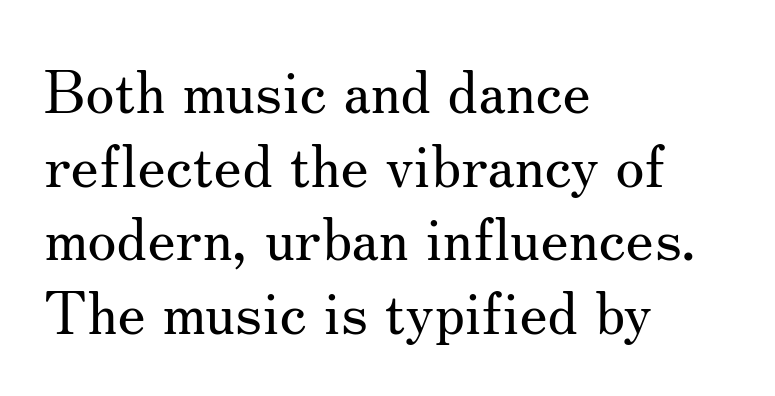
{"serif": "yes", "italic": "no", "bold": "no", "weight": "regular", "width": "normal", "stroke_contrast": "medium", "x_height": "small", "monospaced": "no", "underline": "no", "align": "left", "line_spacing": "normal", "line_spacing_ratio": 1.25, "letter_spacing": "normal", "letter_spacing_em": 0.0, "glyph_px": 59}
